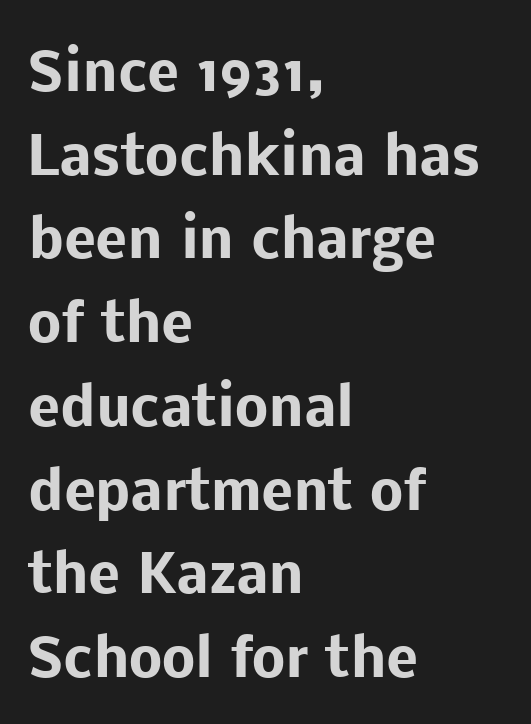
A typesetter would mark this as roman, not italic. Caption: multi-line text, flush left, ragged right. Quick note: underline off. This sample keeps an unexceptional amount of space between lines. The letters advance in unequal steps, a hallmark of proportional type.
